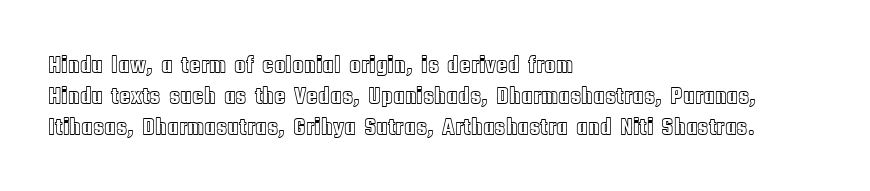
The image shows 24 px text type, upright; set left-aligned, normal line spacing (1.29x), normal letter spacing, not underlined.
